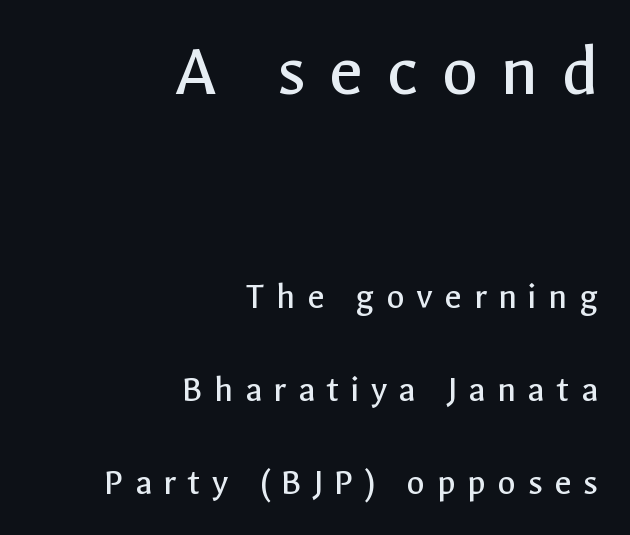
The image shows 75 px regular-weight sans-serif type, upright; set right-aligned, loose line spacing (2.45x), unusually wide letter spacing (+0.3 em), not underlined; the first (top) block is 1.97x larger; a medium x-height.
